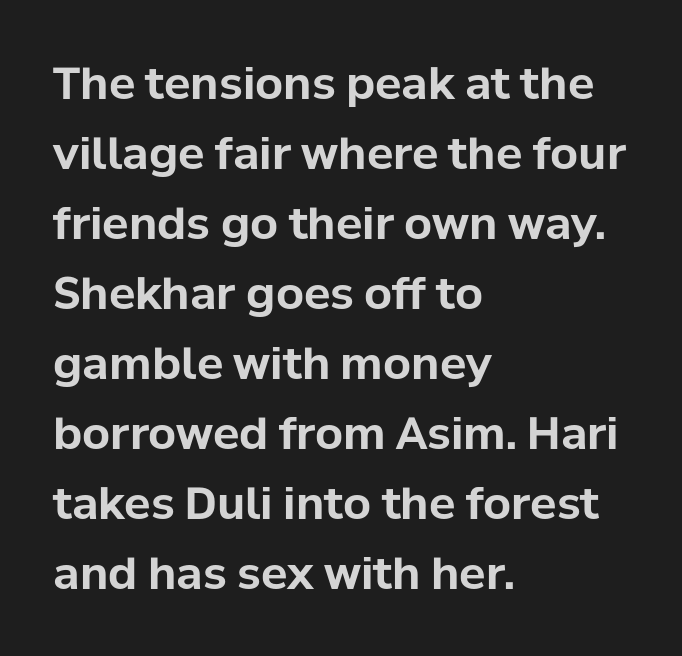
The image shows 44 px bold sans-serif type, upright; set left-aligned, normal line spacing (1.59x), normal letter spacing, not underlined; low stroke contrast and a medium x-height.
